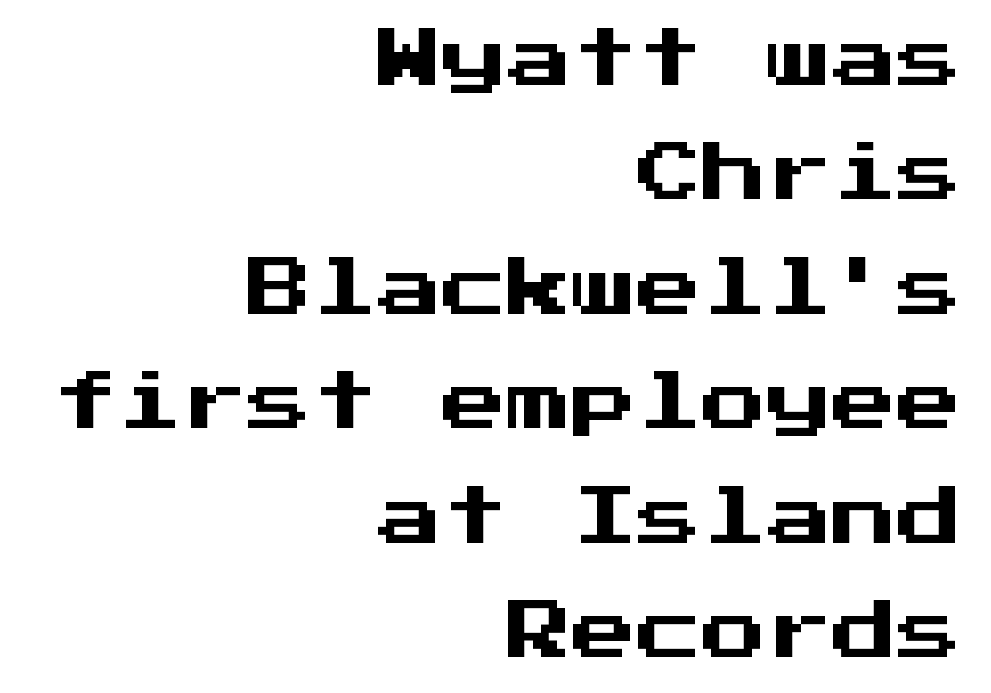
{"serif": "no", "italic": "no", "width": "normal", "stroke_contrast": "medium", "x_height": "medium", "monospaced": "yes", "underline": "no", "align": "right", "line_spacing_ratio": 1.76, "letter_spacing": "normal", "letter_spacing_em": 0.0, "glyph_px": 65}
